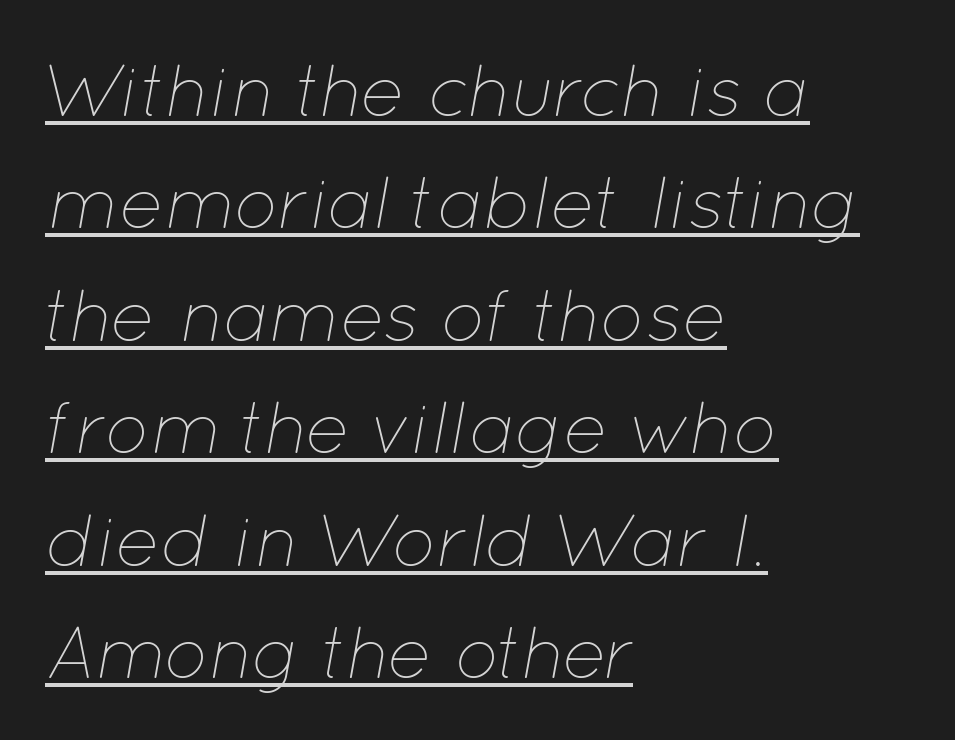
The image shows 74 px thin type, italic (leaning right); set left-aligned, normal line spacing (1.52x), normal letter spacing, underlined; low stroke contrast and a medium x-height.
